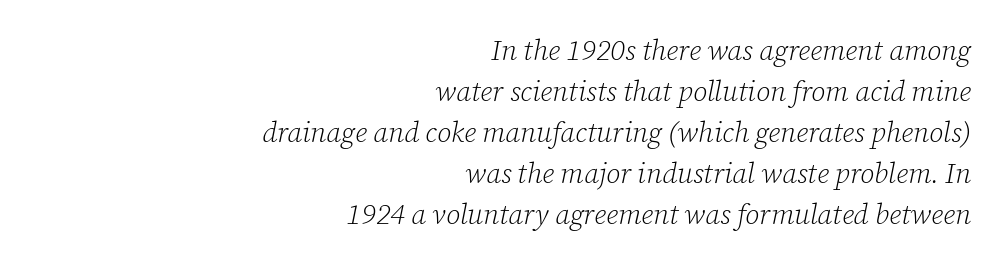
Q: Is the text bold? A: No.
Q: Is the text italic (slanted)? A: Yes, it leans right by about 12 degrees.
Q: Is the typeface a serif or a sans-serif typeface? A: Serif.
Q: Is the text underlined? A: No.
Q: How is the paragraph aligned? A: Right-aligned.
Q: Is the spacing between letters normal or unusually wide? A: Normal.
Q: Is the spacing between lines tight, normal or loose? A: Normal.
Q: Width (condensed, normal, or wide)? A: Normal.
Q: Stroke contrast? A: Low.
Q: x-height? A: Medium.
Q: Monospaced? A: No.
